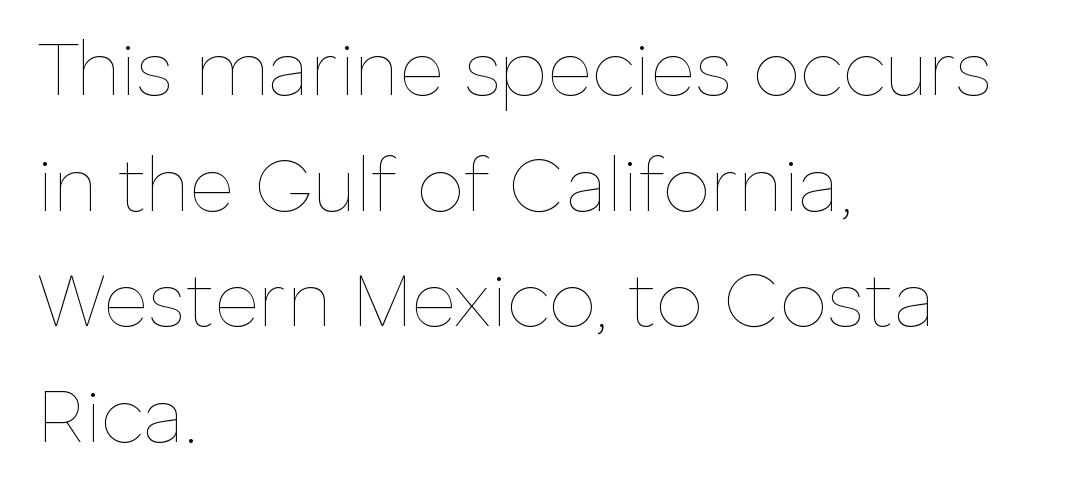
{"italic": "no", "bold": "no", "weight": "thin", "width": "normal", "stroke_contrast": "low", "x_height": "medium", "monospaced": "no", "underline": "no", "align": "left", "line_spacing": "normal", "line_spacing_ratio": 1.52, "letter_spacing": "normal", "letter_spacing_em": 0.0, "glyph_px": 76}
